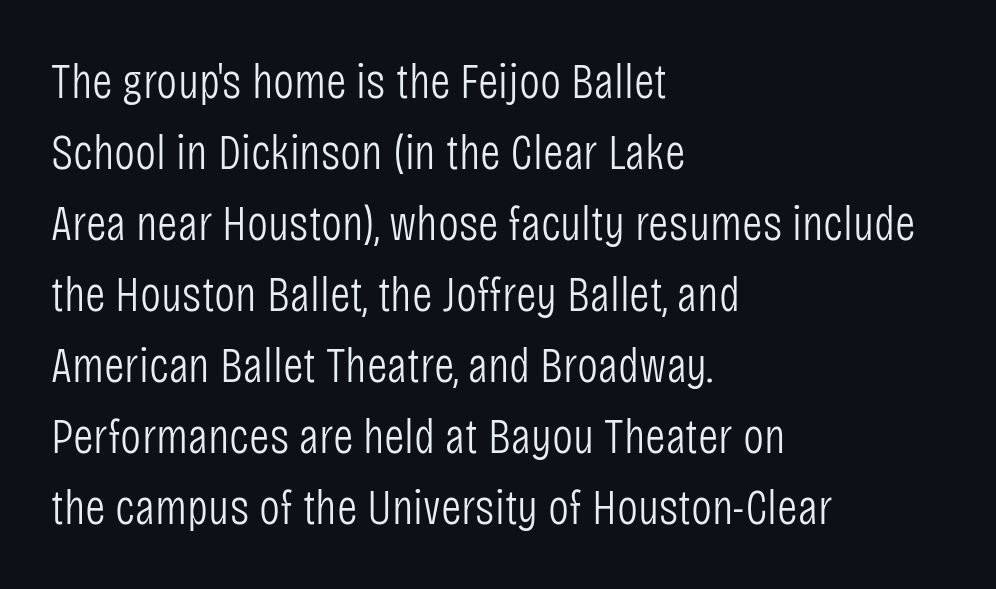
The image shows 50 px light, condensed sans-serif type, upright; set left-aligned, normal line spacing (1.42x), normal letter spacing, not underlined; low stroke contrast and a large x-height.
